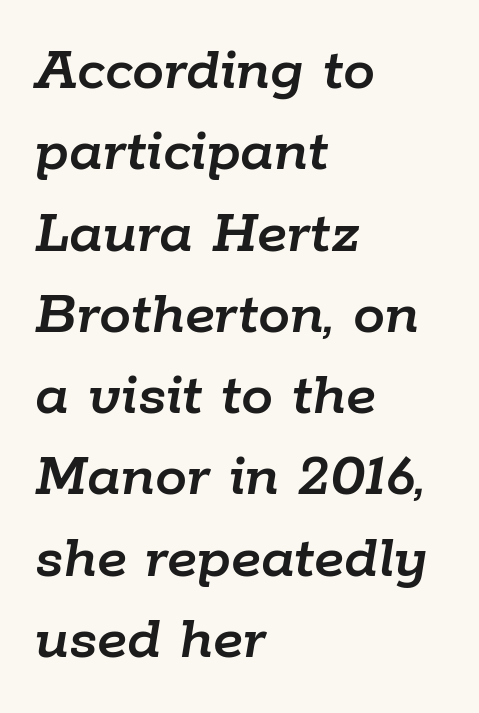
The image shows 64 px text type, italic (leaning right); set left-aligned, normal line spacing (1.27x), normal letter spacing, not underlined; low stroke contrast and a medium x-height.
